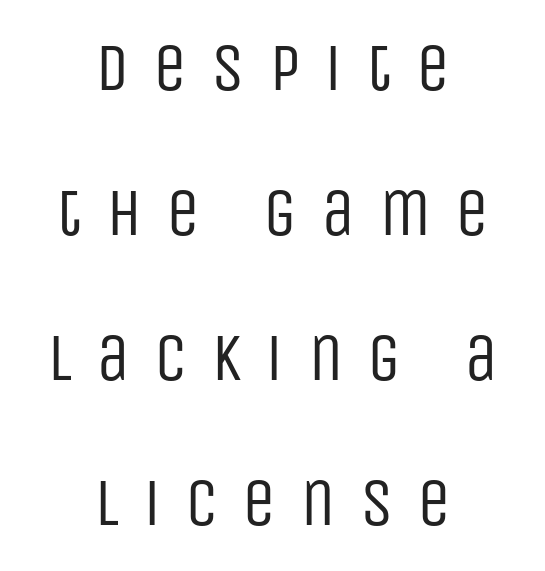
{"serif": "no", "italic": "no", "bold": "no", "weight": "regular", "width": "condensed", "stroke_contrast": "low", "x_height": "large", "monospaced": "no", "underline": "no", "align": "center", "line_spacing": "loose", "line_spacing_ratio": 2.13, "letter_spacing": "wide", "letter_spacing_em": 0.35, "glyph_px": 68}
